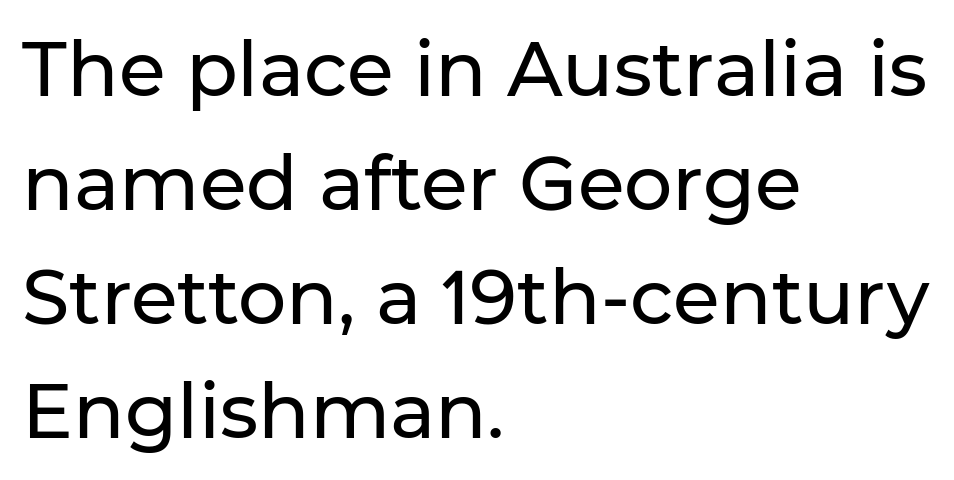
{"serif": "no", "italic": "no", "width": "normal", "stroke_contrast": "low", "x_height": "medium", "monospaced": "no", "underline": "no", "align": "left", "line_spacing": "normal", "line_spacing_ratio": 1.5, "letter_spacing": "normal", "letter_spacing_em": 0.0, "glyph_px": 76}
